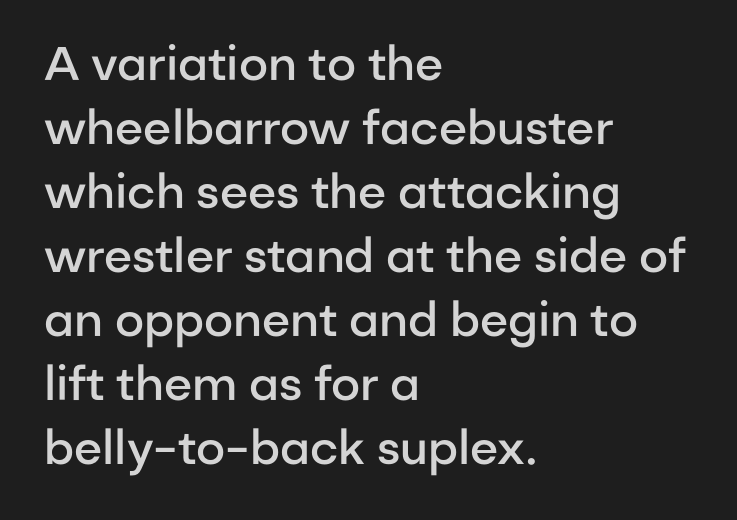
The image shows 47 px semibold sans-serif type, upright; set left-aligned, normal line spacing (1.36x), normal letter spacing, not underlined; low stroke contrast and a medium x-height.
